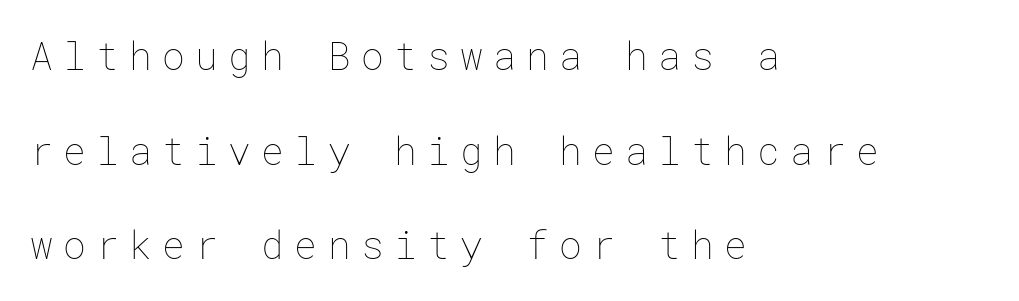
The image shows 38 px thin type, upright; set left-aligned, loose line spacing (2.49x), unusually wide letter spacing (+0.27 em), not underlined; low stroke contrast and a medium x-height.
